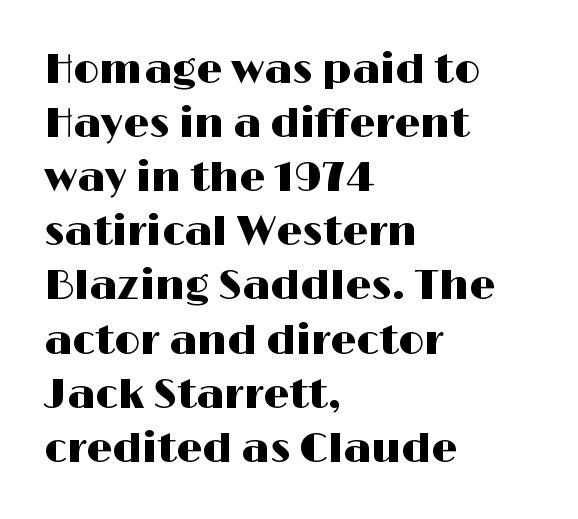
Q: Is the text italic (slanted)? A: No, it is upright.
Q: Is the typeface a serif or a sans-serif typeface? A: Sans-serif.
Q: Is the text underlined? A: No.
Q: How is the paragraph aligned? A: Left-aligned.
Q: Is the spacing between letters normal or unusually wide? A: Normal.
Q: Is the spacing between lines tight, normal or loose? A: Normal.
Q: Width (condensed, normal, or wide)? A: Wide.
Q: Stroke contrast? A: High.
Q: x-height? A: Medium.
Q: Monospaced? A: No.
